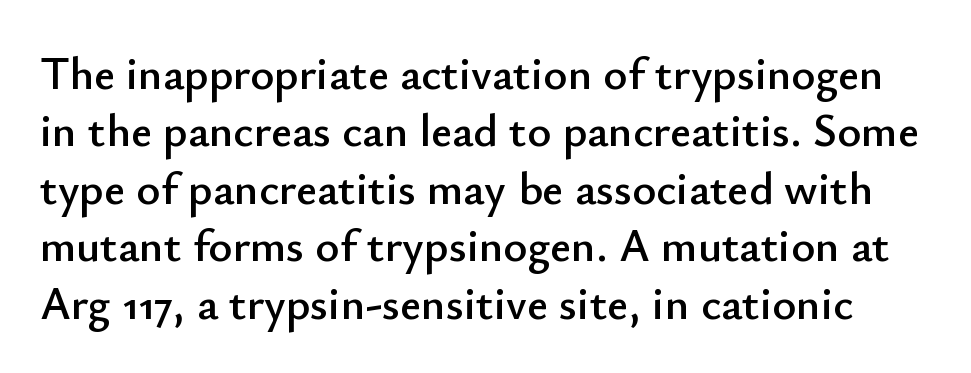
{"serif": "no", "italic": "no", "width": "normal", "stroke_contrast": "low", "x_height": "small", "monospaced": "no", "underline": "no", "line_spacing": "normal", "line_spacing_ratio": 1.25, "letter_spacing": "normal", "letter_spacing_em": 0.0, "glyph_px": 46}
